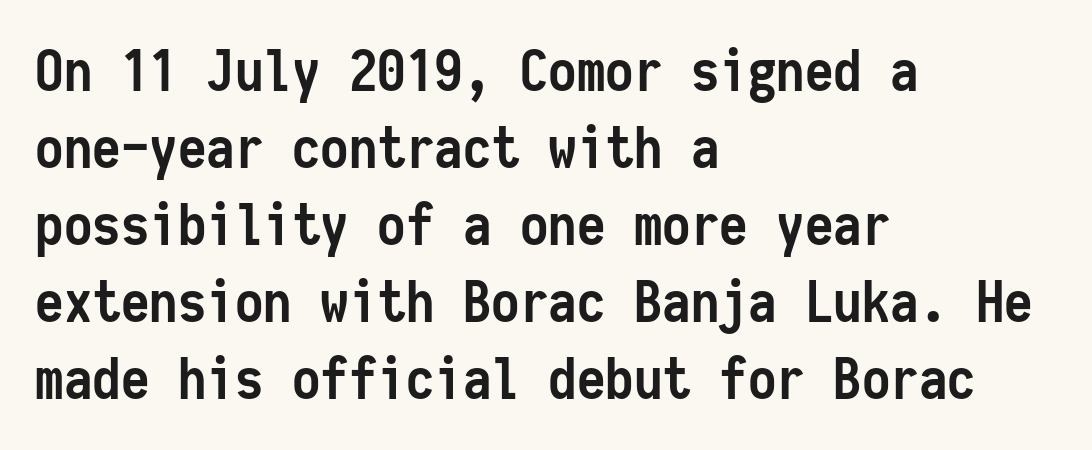
The type is set solid horizontally, with unmodified tracking. Unmarked baselines from the first word to the last. The type sits square on the baseline with zero lean. Line beginnings align vertically; line endings do not. Compared with typical paragraphs, the rows here are spaced about the same. Regarding serifs, this sample does without them.
